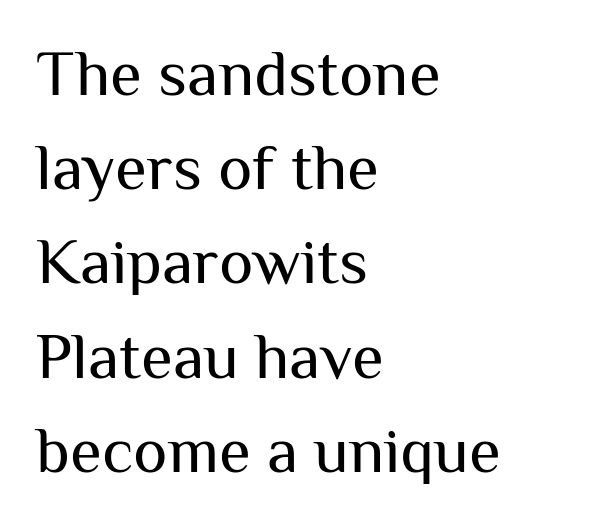
Q: Is the text bold? A: No.
Q: Is the text italic (slanted)? A: No, it is upright.
Q: Is the typeface a serif or a sans-serif typeface? A: Sans-serif.
Q: Is the text underlined? A: No.
Q: How is the paragraph aligned? A: Left-aligned.
Q: Is the spacing between letters normal or unusually wide? A: Normal.
Q: Is the spacing between lines tight, normal or loose? A: Normal.
Q: Width (condensed, normal, or wide)? A: Normal.
Q: Stroke contrast? A: Medium.
Q: x-height? A: Medium.
Q: Monospaced? A: No.
